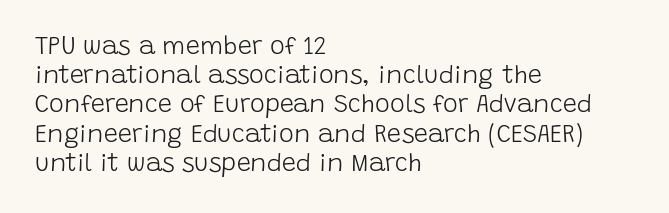
Counters stay open thanks to moderate or lighter strokes. The paragraph shown leans on its left margin. Italic? Not at all — the glyphs are vertical. Tracking value appears to be zero — textbook default spacing. Beneath every word, the page is bare.
